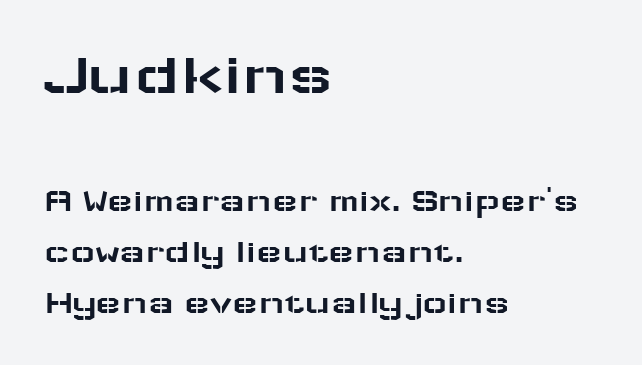
{"serif": "no", "italic": "no", "width": "wide", "stroke_contrast": "low", "x_height": "medium", "monospaced": "no", "underline": "no", "align": "left", "line_spacing": "normal", "line_spacing_ratio": 1.51, "letter_spacing": "normal", "letter_spacing_em": 0.0, "larger_block": "first", "size_ratio": 1.76, "glyph_px": 60}
